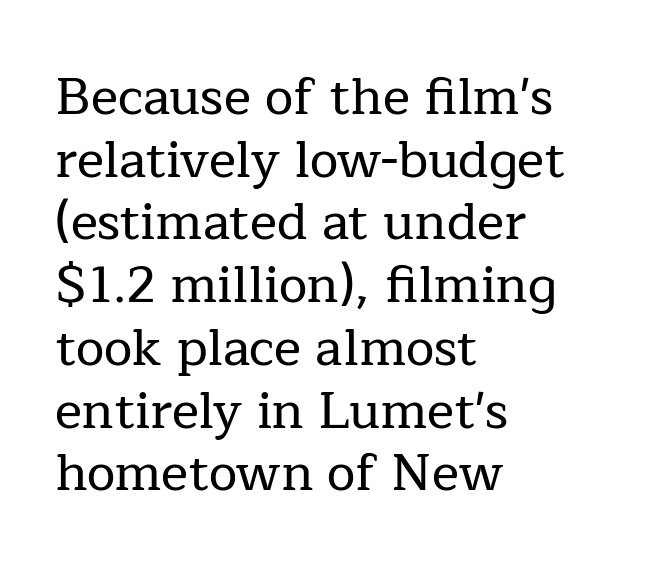
{"serif": "yes", "italic": "no", "width": "normal", "stroke_contrast": "low", "x_height": "medium", "monospaced": "no", "underline": "no", "align": "left", "line_spacing_ratio": 1.23, "letter_spacing": "normal", "letter_spacing_em": 0.0, "glyph_px": 51}
